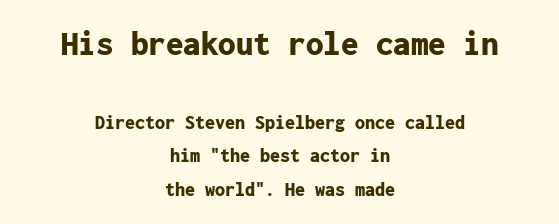
Q: Is the text bold? A: Yes.
Q: Is the text italic (slanted)? A: No, it is upright.
Q: Is the typeface a serif or a sans-serif typeface? A: Sans-serif.
Q: Is the text underlined? A: No.
Q: How is the paragraph aligned? A: Centered.
Q: Is the spacing between letters normal or unusually wide? A: Normal.
Q: Is the spacing between lines tight, normal or loose? A: Normal.
Q: Which block of text is set in a larger size, the first (top) or the second (bottom)? A: The first (top) one.
Q: Width (condensed, normal, or wide)? A: Normal.
Q: Stroke contrast? A: Low.
Q: x-height? A: Medium.
Q: Monospaced? A: Yes.
